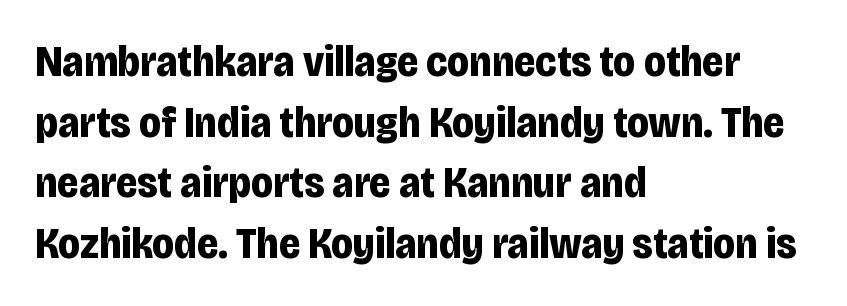
Characters follow at the spacing the type designer built in. Regarding leading, the lines here are spaced in the standard way. The rendering uses natural spacing where letterforms have individual widths. Does the copy run flush right? No — it runs flush left. Regarding serifs, this sample does without them. Ordinary non-slanted type is in use.
